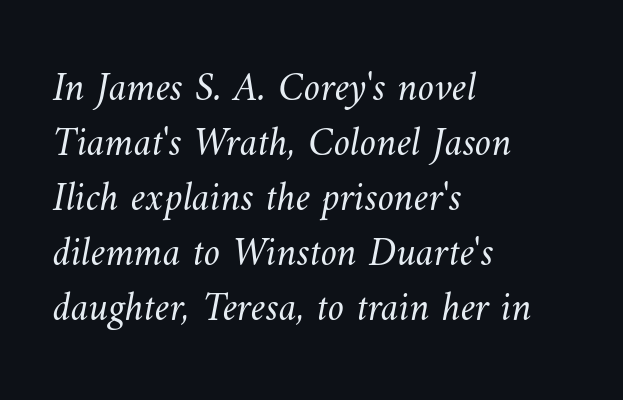
Character widths vary here, with narrow letters taking less room than wide ones. Stem width sits at or under what a default text font uses. A normal amount of white space separates one row of letters from the next. Honestly, the letter spacing is just normal — you wouldn't notice it.
